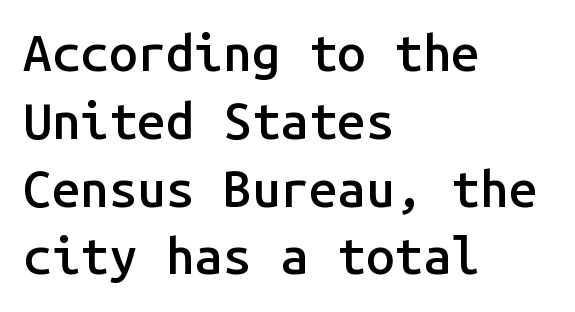
The image shows 51 px semibold sans-serif type, upright, monospaced; set left-aligned, normal line spacing (1.33x), normal letter spacing, not underlined; low stroke contrast and a medium x-height.
